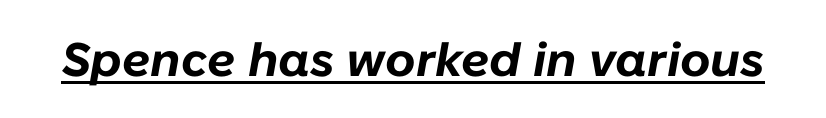
Q: Is the text bold? A: Yes.
Q: Is the text italic (slanted)? A: Yes, it leans right by about 10 degrees.
Q: Is the text underlined? A: Yes.
Q: Is the spacing between letters normal or unusually wide? A: Normal.
Q: Width (condensed, normal, or wide)? A: Normal.
Q: Stroke contrast? A: Low.
Q: x-height? A: Medium.
Q: Monospaced? A: No.
